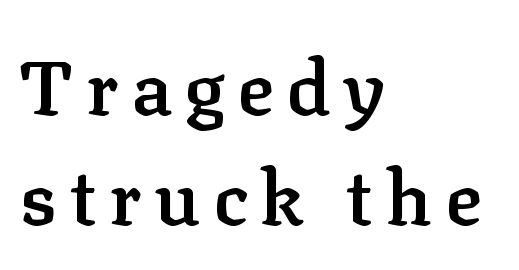
The typesetting leans somewhat heavy: a semibold. Baseline-to-baseline distance is the conventional proportion of letter height. A serif font was chosen for this passage. Each line starts at the same left margin while the right side varies. Every stem runs plumb, perpendicular to the baseline.
